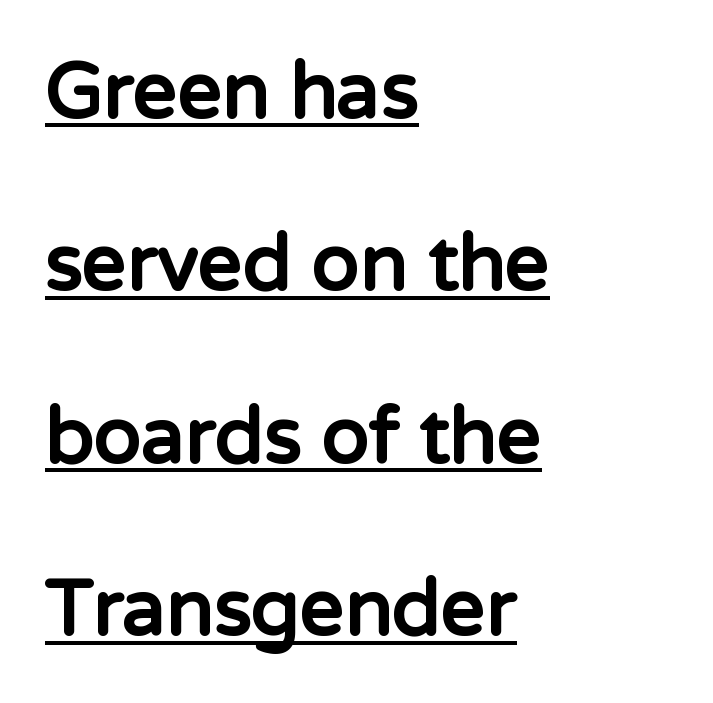
Q: Is the text bold? A: Yes.
Q: Is the text italic (slanted)? A: No, it is upright.
Q: Is the typeface a serif or a sans-serif typeface? A: Sans-serif.
Q: Is the text underlined? A: Yes.
Q: How is the paragraph aligned? A: Left-aligned.
Q: Is the spacing between letters normal or unusually wide? A: Normal.
Q: Is the spacing between lines tight, normal or loose? A: Loose.
Q: Width (condensed, normal, or wide)? A: Normal.
Q: Stroke contrast? A: Low.
Q: x-height? A: Medium.
Q: Monospaced? A: No.
